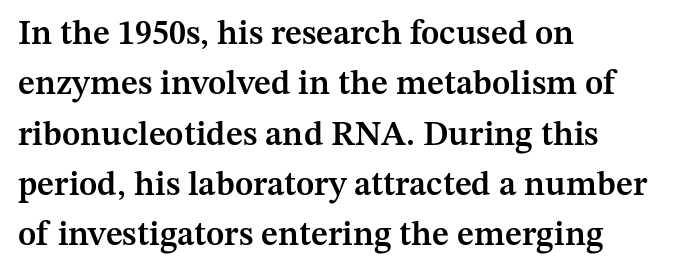
{"serif": "yes", "italic": "no", "bold": "semi", "weight": "semibold", "width": "normal", "stroke_contrast": "medium", "x_height": "medium", "monospaced": "no", "underline": "no", "align": "left", "line_spacing": "normal", "line_spacing_ratio": 1.48, "letter_spacing": "normal", "letter_spacing_em": 0.0, "glyph_px": 34}
